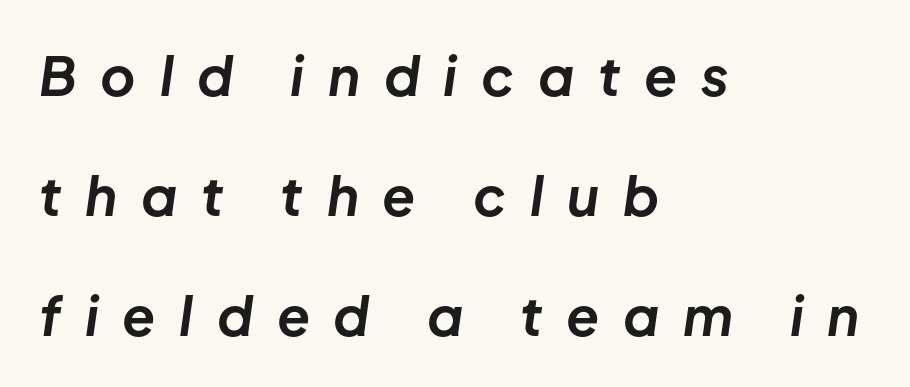
Q: Is the text bold? A: Yes.
Q: Is the text italic (slanted)? A: Yes, it leans right by about 8 degrees.
Q: Is the text underlined? A: No.
Q: How is the paragraph aligned? A: Left-aligned.
Q: Is the spacing between letters normal or unusually wide? A: Unusually wide.
Q: Is the spacing between lines tight, normal or loose? A: Loose.
Q: Width (condensed, normal, or wide)? A: Normal.
Q: Stroke contrast? A: Low.
Q: x-height? A: Medium.
Q: Monospaced? A: No.
